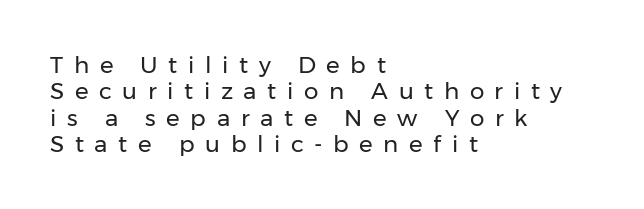
The image shows 23 px text type, upright; set left-aligned, tight line spacing (1.15x), unusually wide letter spacing (+0.46 em), not underlined.
